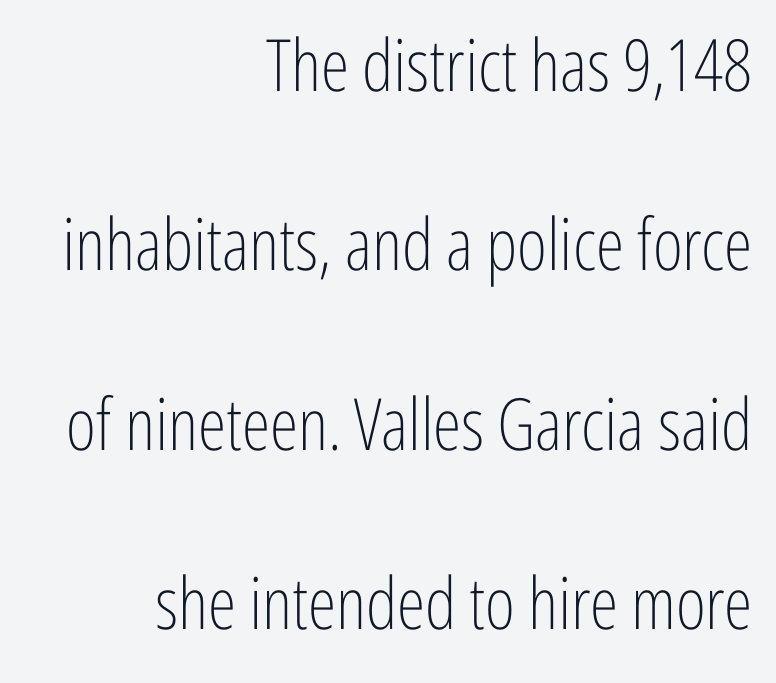
{"serif": "no", "italic": "no", "bold": "no", "weight": "light", "width": "condensed", "stroke_contrast": "low", "x_height": "medium", "monospaced": "no", "underline": "no", "align": "right", "line_spacing": "loose", "line_spacing_ratio": 2.49, "letter_spacing": "normal", "letter_spacing_em": 0.0, "glyph_px": 72}
